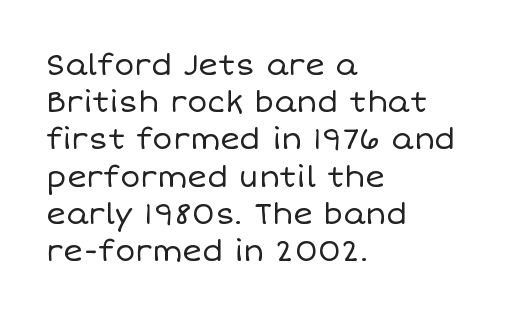
Is the letter spacing exaggerated? No — it looks like the ordinary default. Reading down the block, your eye returns to a fixed left position each line. The axis of the letterforms is exactly vertical. Is this a heavy cut? Hardly; it is regular or lighter. Underline: absent. A typesetter would call this proportional, since set widths differ per character.
